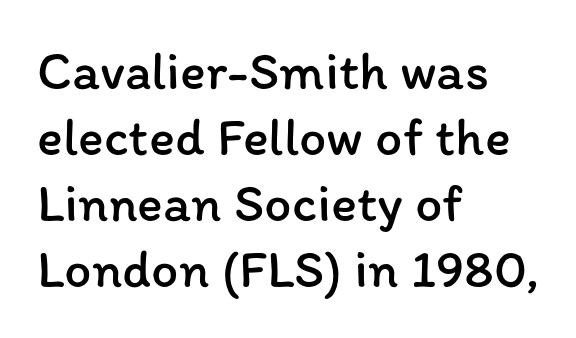
The letters look calm and open, with moderate or lighter stems. Does the copy run flush right? No — it runs flush left. Varying glyph widths throughout — classic text-font behaviour. This is roman type, the default non-slanted kind. The line texture is even and compact thanks to regular tracking.
